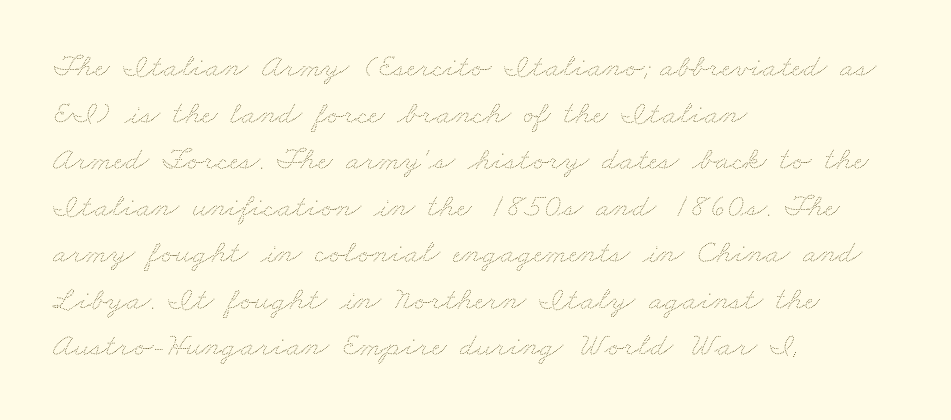
{"bold": "no", "weight": "thin", "width": "wide", "stroke_contrast": "medium", "x_height": "small", "monospaced": "no", "underline": "no", "align": "left", "line_spacing": "normal", "line_spacing_ratio": 1.41, "letter_spacing": "normal", "letter_spacing_em": 0.0, "glyph_px": 33}
